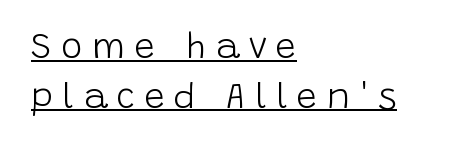
Is the block centered? No — it sits flush against the left margin. Baseline-to-baseline distance is the conventional proportion of letter height. I'd call this a sans setting — the letters go barefoot. The weight tops out at a normal text grade. You can tell it's not italic because the verticals are truly vertical.
